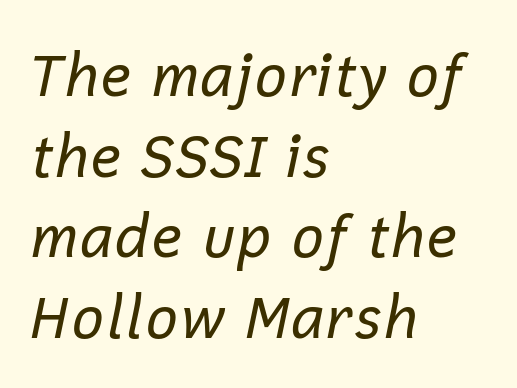
{"italic": "yes", "lean": "right", "slant_degrees": 12, "bold": "no", "weight": "regular", "width": "normal", "stroke_contrast": "low", "x_height": "medium", "monospaced": "no", "underline": "no", "align": "left", "line_spacing": "normal", "line_spacing_ratio": 1.39, "letter_spacing": "normal", "letter_spacing_em": 0.0, "glyph_px": 58}
